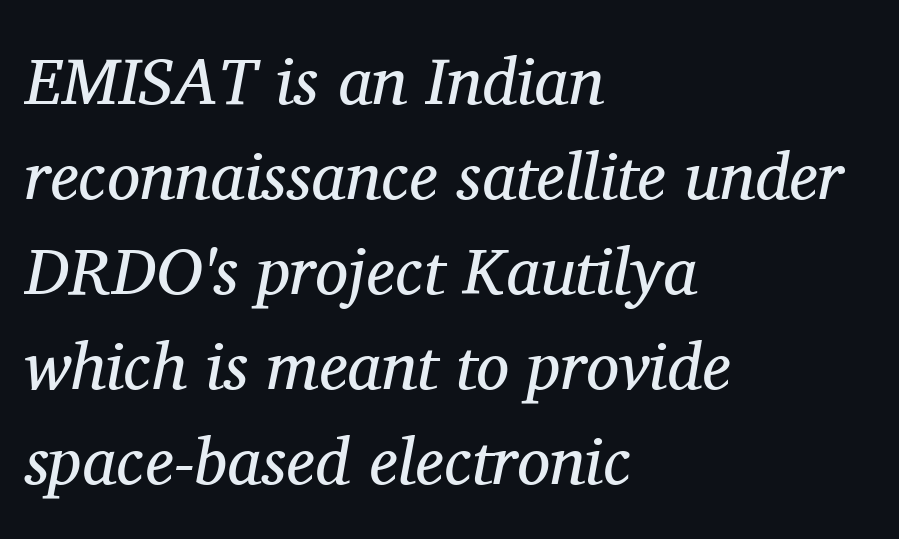
The image shows 66 px regular-weight serif type, italic (leaning right); set left-aligned, normal line spacing (1.44x), normal letter spacing, not underlined; medium stroke contrast and a medium x-height.
